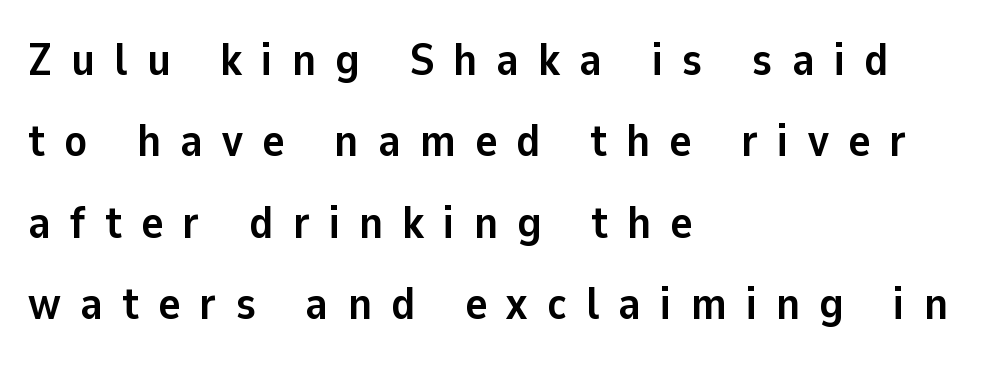
This sample is left-justified, so line endings fall wherever the words run out. The typesetting leans heavy: a genuine bold. Someone cranked the tracking dial way up on this one. Stroke terminals: plain, sans-serif.
